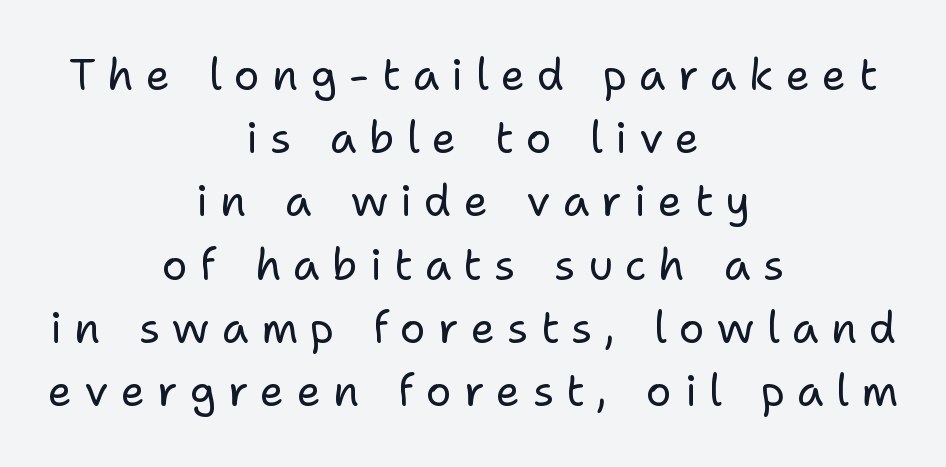
The image shows 43 px regular-weight sans-serif type, upright; set centered, normal line spacing (1.47x), unusually wide letter spacing (+0.28 em), not underlined; low stroke contrast and a medium x-height.
